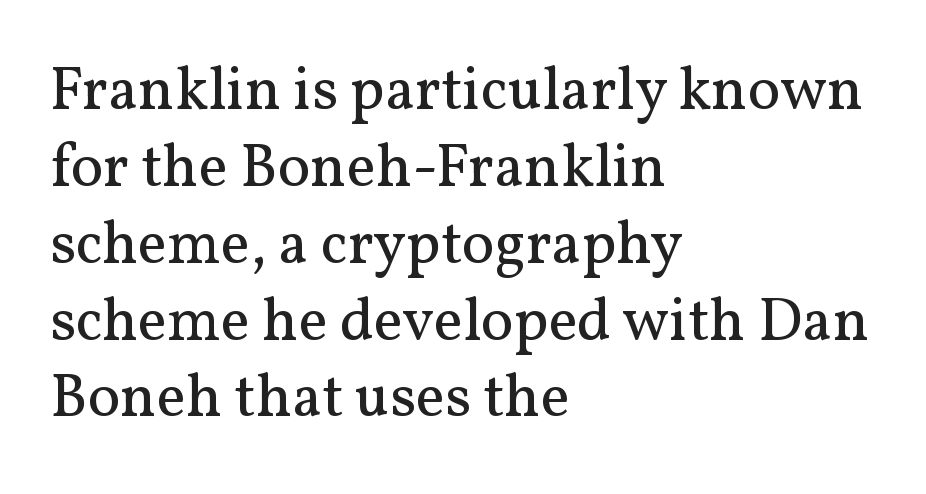
{"serif": "yes", "italic": "no", "bold": "no", "weight": "regular", "width": "normal", "stroke_contrast": "medium", "x_height": "medium", "monospaced": "no", "underline": "no", "align": "left", "line_spacing": "normal", "line_spacing_ratio": 1.26, "letter_spacing": "normal", "letter_spacing_em": 0.0, "glyph_px": 61}
